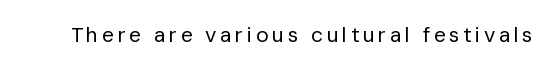
Q: Is the text bold? A: No.
Q: Is the text italic (slanted)? A: No, it is upright.
Q: Is the text underlined? A: No.
